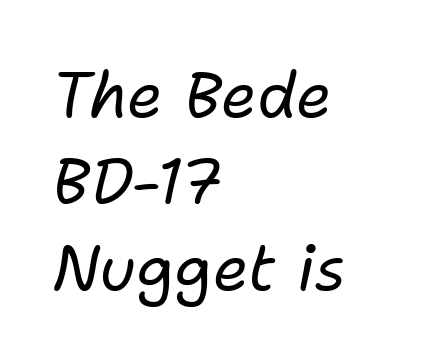
Q: Is the text bold? A: No.
Q: Is the text italic (slanted)? A: Yes, it leans right by about 11 degrees.
Q: Is the text underlined? A: No.
Q: How is the paragraph aligned? A: Left-aligned.
Q: Is the spacing between letters normal or unusually wide? A: Normal.
Q: Is the spacing between lines tight, normal or loose? A: Normal.
Q: Width (condensed, normal, or wide)? A: Normal.
Q: Stroke contrast? A: Low.
Q: x-height? A: Medium.
Q: Monospaced? A: No.
